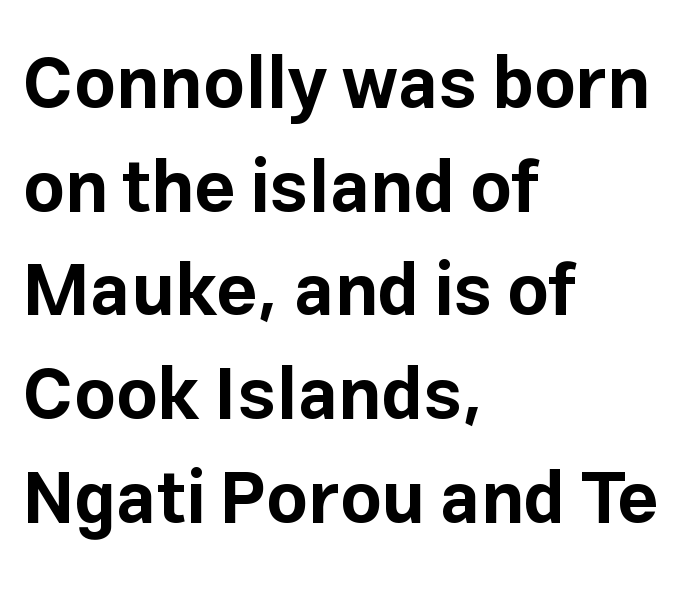
Q: Is the text bold? A: Yes.
Q: Is the text italic (slanted)? A: No, it is upright.
Q: Is the typeface a serif or a sans-serif typeface? A: Sans-serif.
Q: Is the text underlined? A: No.
Q: How is the paragraph aligned? A: Left-aligned.
Q: Is the spacing between letters normal or unusually wide? A: Normal.
Q: Is the spacing between lines tight, normal or loose? A: Normal.
Q: Width (condensed, normal, or wide)? A: Normal.
Q: Stroke contrast? A: Low.
Q: x-height? A: Medium.
Q: Monospaced? A: No.
